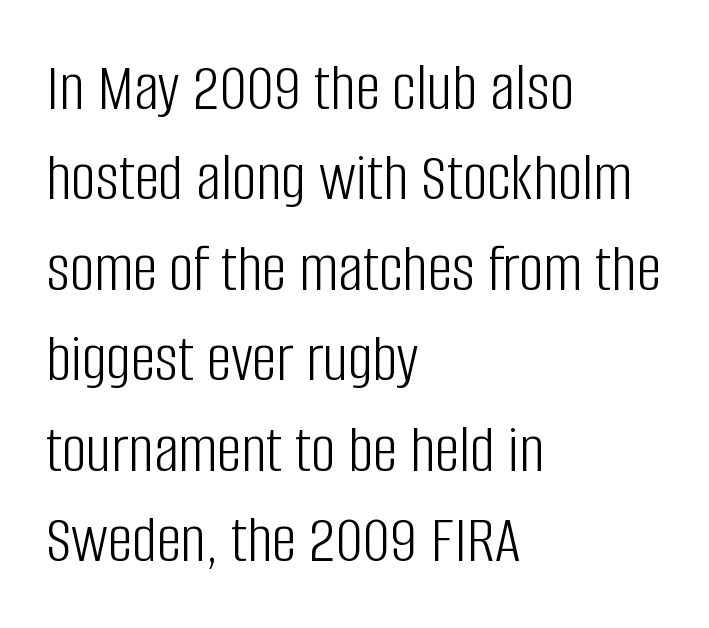
Q: Is the text bold? A: No.
Q: Is the text italic (slanted)? A: No, it is upright.
Q: Is the typeface a serif or a sans-serif typeface? A: Sans-serif.
Q: Is the text underlined? A: No.
Q: How is the paragraph aligned? A: Left-aligned.
Q: Is the spacing between letters normal or unusually wide? A: Normal.
Q: Is the spacing between lines tight, normal or loose? A: Normal.
Q: Width (condensed, normal, or wide)? A: Condensed.
Q: Stroke contrast? A: Low.
Q: x-height? A: Large.
Q: Monospaced? A: No.
